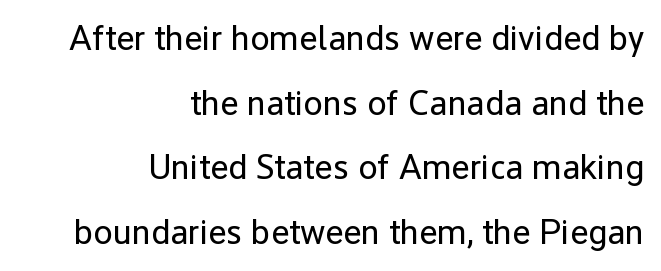
The image shows 35 px regular-weight sans-serif type, upright; set right-aligned, line spacing 1.85x, normal letter spacing, not underlined; low stroke contrast and a medium x-height.
